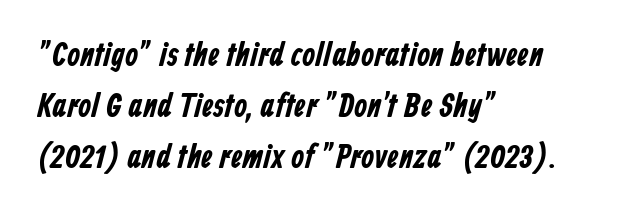
The image shows 33 px condensed sans-serif type; set left-aligned, normal line spacing (1.54x), normal letter spacing, not underlined; low stroke contrast and a medium x-height.
